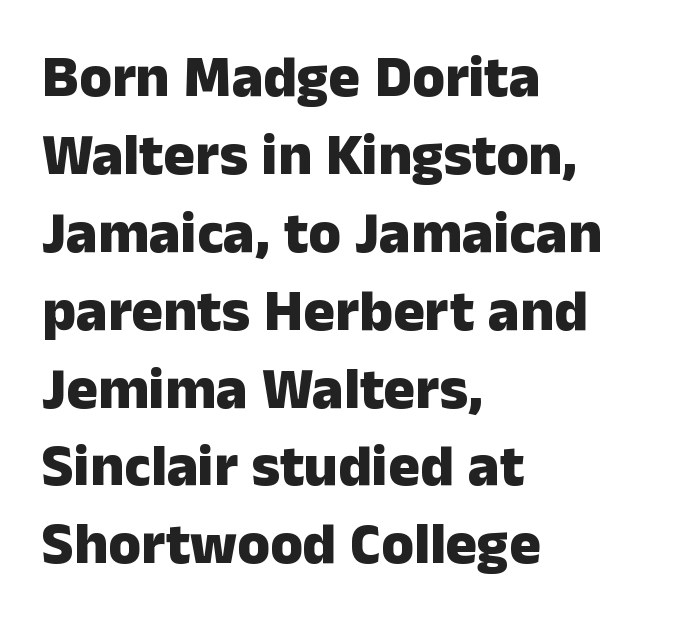
{"serif": "no", "italic": "no", "bold": "yes", "weight": "heavy", "width": "normal", "stroke_contrast": "low", "x_height": "medium", "monospaced": "no", "underline": "no", "align": "left", "line_spacing": "normal", "line_spacing_ratio": 1.32, "letter_spacing": "normal", "letter_spacing_em": 0.0, "glyph_px": 59}
